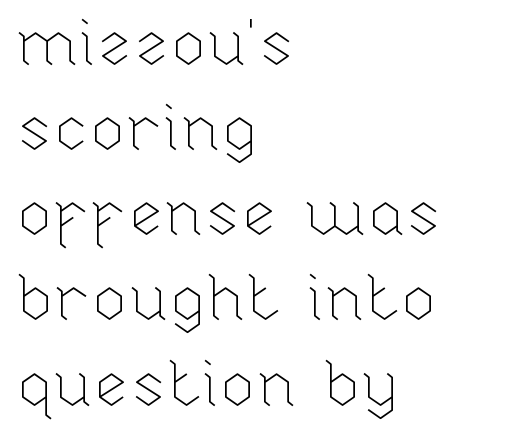
Visually the block forms a straight wall on the left and a jagged coastline on the right. Is this a fixed-width face? No — the glyphs have proportional, varying widths. Letters have the restrained weight of plain body copy at most. Each row of text sits above clean, open space. The line-height multiplier appears to be the usual default. This sample uses plain, unmodified letter spacing.
